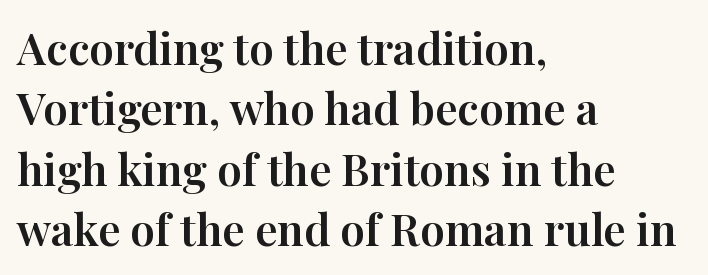
{"serif": "yes", "italic": "no", "width": "normal", "stroke_contrast": "high", "x_height": "medium", "monospaced": "no", "underline": "no", "align": "left", "line_spacing": "normal", "line_spacing_ratio": 1.37, "letter_spacing": "normal", "letter_spacing_em": 0.0, "glyph_px": 44}
